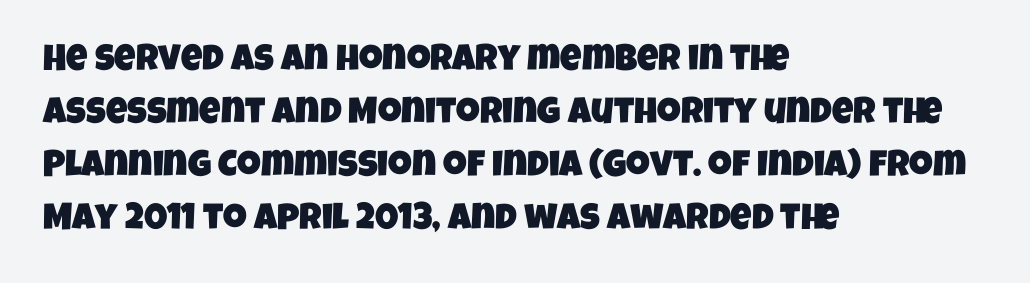
Q: Is the typeface a serif or a sans-serif typeface? A: Sans-serif.
Q: Is the text underlined? A: No.
Q: How is the paragraph aligned? A: Left-aligned.
Q: Is the spacing between letters normal or unusually wide? A: Normal.
Q: Is the spacing between lines tight, normal or loose? A: Normal.
Q: Width (condensed, normal, or wide)? A: Condensed.
Q: Stroke contrast? A: Low.
Q: x-height? A: Large.
Q: Monospaced? A: No.
